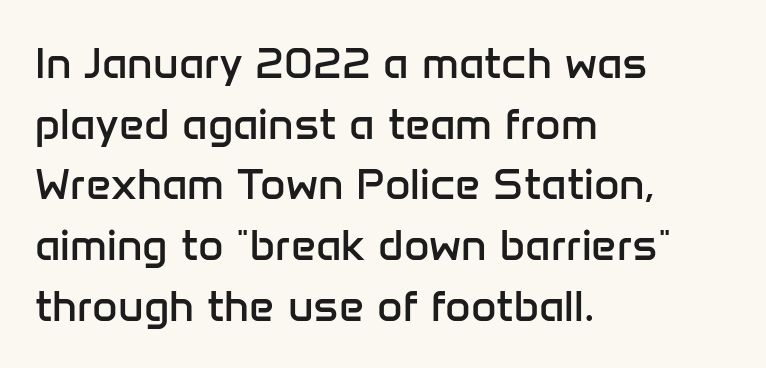
The image shows 44 px regular-weight sans-serif type, upright; set left-aligned, normal line spacing (1.38x), normal letter spacing, not underlined; low stroke contrast and a medium x-height.
